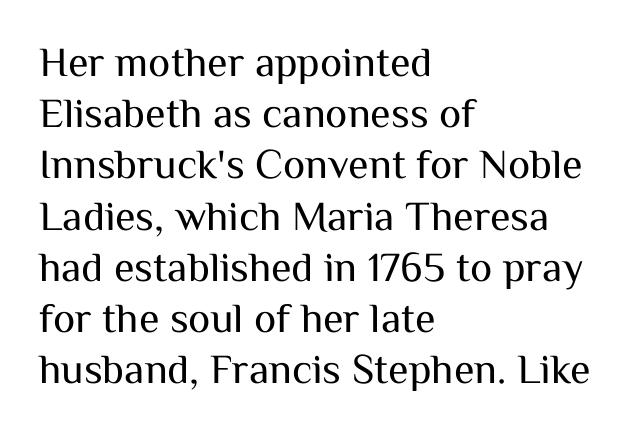
{"serif": "no", "italic": "no", "bold": "no", "weight": "regular", "width": "normal", "stroke_contrast": "medium", "x_height": "medium", "monospaced": "no", "underline": "no", "align": "left", "line_spacing_ratio": 1.22, "letter_spacing": "normal", "letter_spacing_em": 0.0, "glyph_px": 42}
